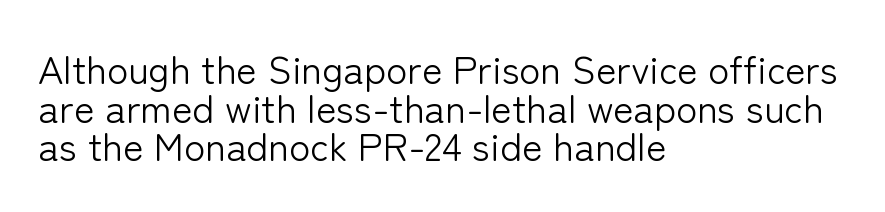
I'd call this a sans setting — the letters go barefoot. Caption: multi-line text, flush left, ragged right. The passage shown is typed in a proportional face where columns would drift. Stem width sits at or under what a default text font uses. Here the glyphs are tracked normally, forming tight word shapes. Compared with typical paragraphs, the rows here are closer together.
